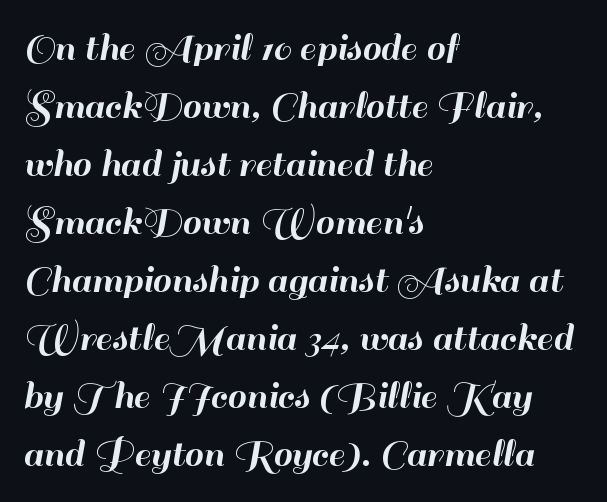
The passage shown is typed in a proportional face where columns would drift. Casual observation: everything's shoved over to the left. Serifs: no, the terminals of the letterforms are clean. Rule under the text: the space is simply empty.
